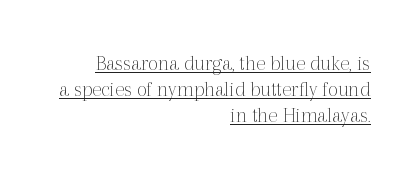
This is underlined copy, the kind a proofreader might mark for attention. This is the regular roman posture of the typeface. Is the block centered? No — it sits flush against the right margin. The typeface has the unassuming heft of standard copy or less. Between one letter and the next there's only the usual sliver of space.
